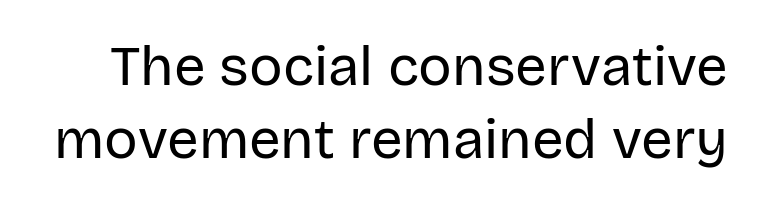
The image shows 56 px regular-weight sans-serif type, upright; set normal line spacing (1.3x), normal letter spacing, not underlined; low stroke contrast and a large x-height.
